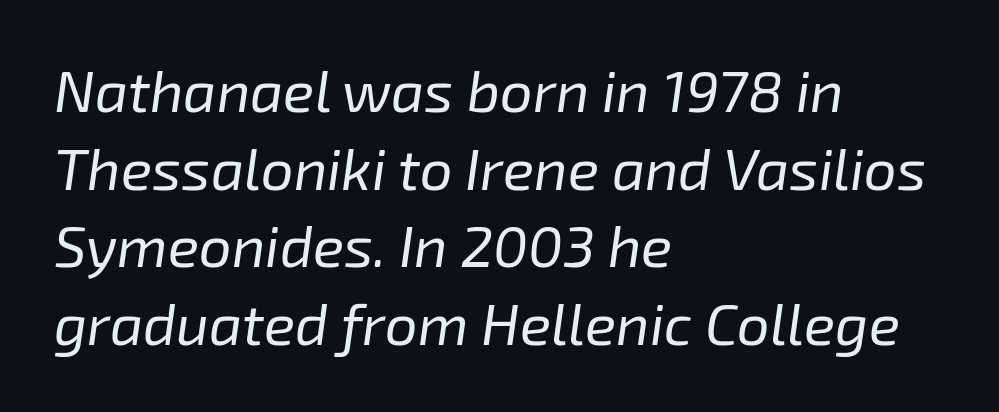
The image shows 58 px regular-weight type, italic (leaning right); set left-aligned, normal line spacing (1.34x), normal letter spacing, not underlined; low stroke contrast and a medium x-height.
